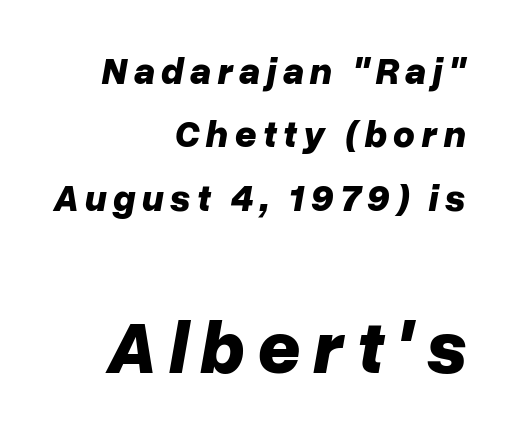
A clean baseline with only descenders dipping below it. Line endings align vertically; line beginnings do not. Do the characters align in a grid? No, the font is proportional. Top chunk: small. Bottom chunk: large. Students, this is bold: see how much ink each stroke carries.
